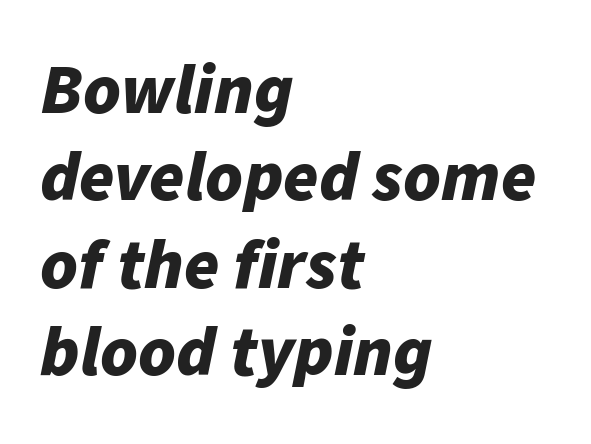
{"italic": "yes", "lean": "right", "slant_degrees": 11, "bold": "yes", "weight": "bold", "width": "normal", "stroke_contrast": "low", "x_height": "medium", "monospaced": "no", "underline": "no", "align": "left", "line_spacing_ratio": 1.23, "letter_spacing": "normal", "letter_spacing_em": 0.0, "glyph_px": 71}
